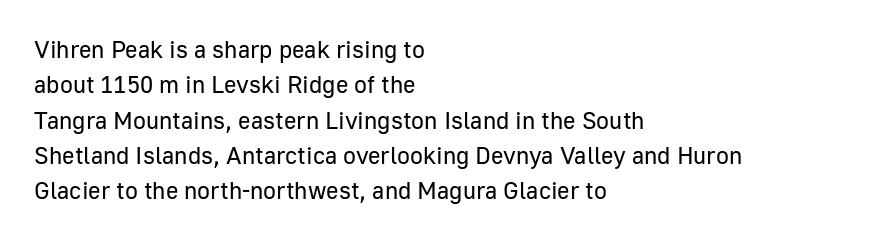
{"italic": "no", "bold": "no", "underline": "no", "align": "left", "line_spacing": "normal", "line_spacing_ratio": 1.47, "letter_spacing": "normal", "letter_spacing_em": 0.0, "glyph_px": 24}
